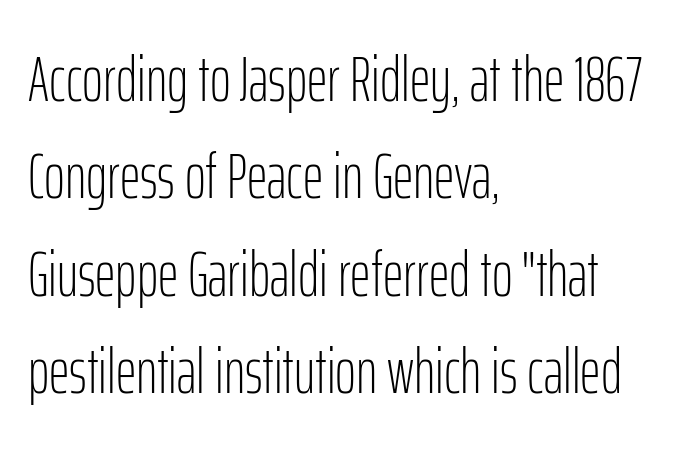
Unlike italic type, these characters show no tilt at all. A bare baseline throughout the passage. The rag falls on the right side of this text block. The designer left line spacing at the default. No heavy texture on the line: the type isn't bold.
